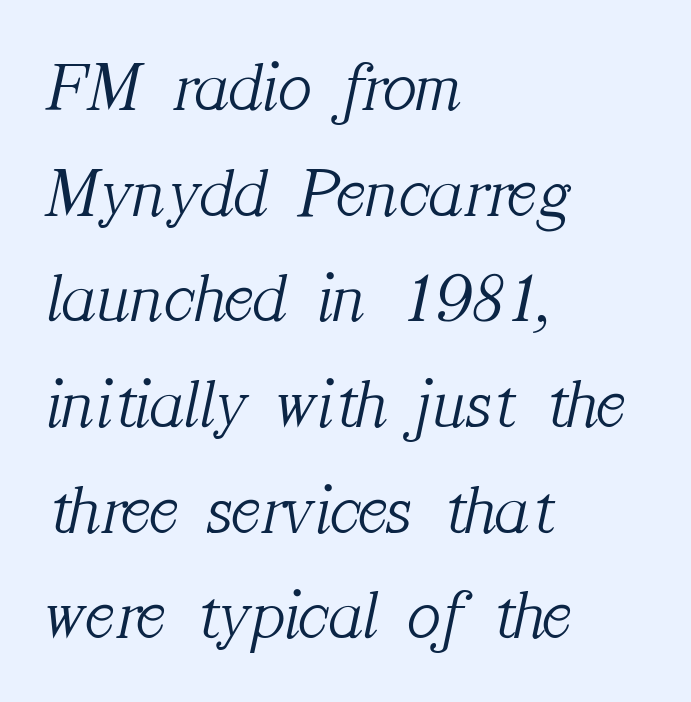
{"serif": "yes", "italic": "yes", "lean": "right", "slant_degrees": 12, "bold": "no", "weight": "light", "width": "normal", "stroke_contrast": "medium", "x_height": "medium", "monospaced": "no", "underline": "no", "align": "left", "line_spacing": "normal", "line_spacing_ratio": 1.51, "letter_spacing": "normal", "letter_spacing_em": 0.0, "glyph_px": 70}
